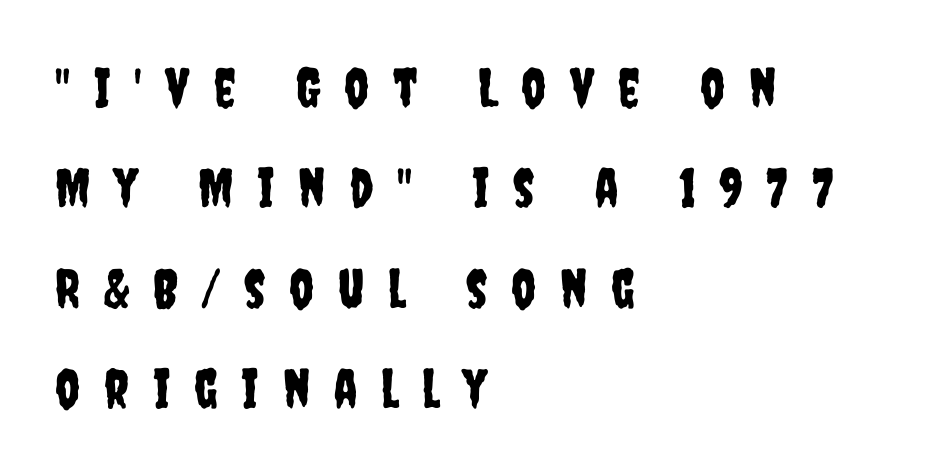
{"serif": "no", "italic": "no", "width": "condensed", "stroke_contrast": "low", "x_height": "large", "monospaced": "no", "underline": "no", "align": "left", "line_spacing_ratio": 1.86, "letter_spacing": "wide", "letter_spacing_em": 0.44, "glyph_px": 54}
